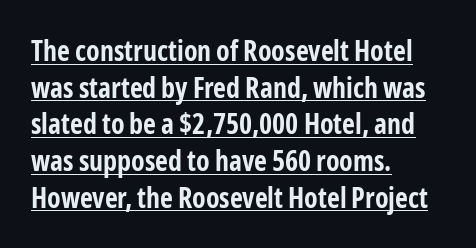
Q: Is the text bold? A: Yes.
Q: Is the text italic (slanted)? A: No, it is upright.
Q: Is the typeface a serif or a sans-serif typeface? A: Sans-serif.
Q: Is the text underlined? A: Yes.
Q: How is the paragraph aligned? A: Left-aligned.
Q: Is the spacing between letters normal or unusually wide? A: Normal.
Q: Is the spacing between lines tight, normal or loose? A: Normal.
Q: Width (condensed, normal, or wide)? A: Condensed.
Q: Stroke contrast? A: Low.
Q: x-height? A: Medium.
Q: Monospaced? A: No.
